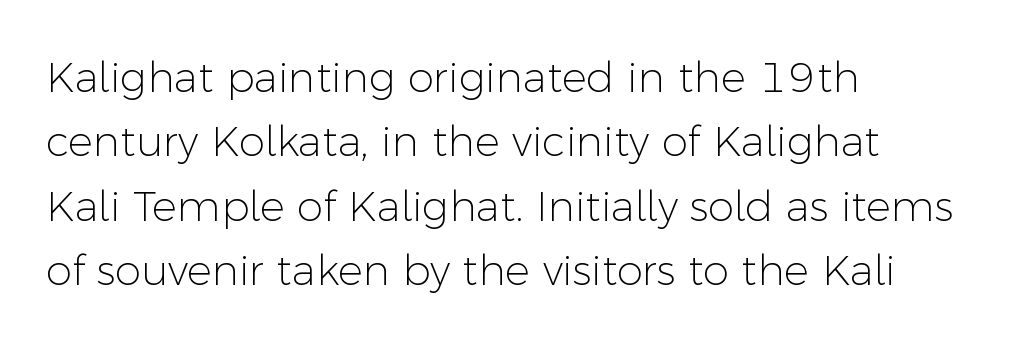
Tracking here is standard; glyphs follow each other at the usual distance. Style check: upright. Is there much room between lines? A standard amount, neither cramped nor airy. I'd call this a sans setting — the letters go barefoot. Varying glyph widths throughout — classic text-font behaviour. Is the type heavy? It reads as light-to-regular instead.
